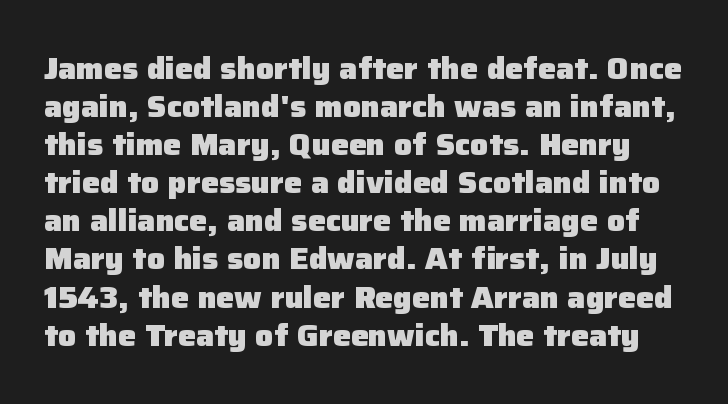
{"serif": "no", "italic": "no", "bold": "yes", "weight": "heavy", "width": "normal", "stroke_contrast": "low", "x_height": "medium", "monospaced": "no", "underline": "no", "line_spacing": "normal", "line_spacing_ratio": 1.27, "letter_spacing": "normal", "letter_spacing_em": 0.0, "glyph_px": 30}
